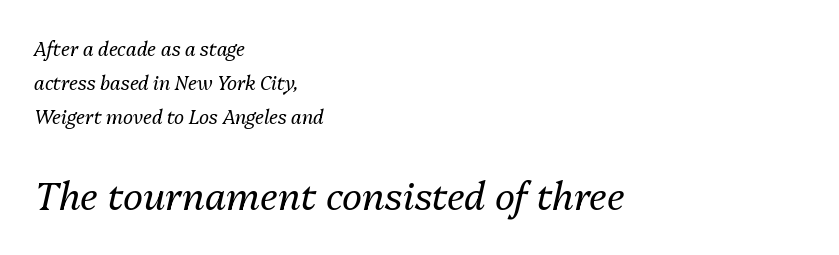
Does the copy run flush right? No — it runs flush left. Each word holds together tightly as a unit, with standard inter-letter gaps. Vertical stems look standard width or narrower in stroke. The rendering enlarges the type as you move from the upper chunk to the lower.
